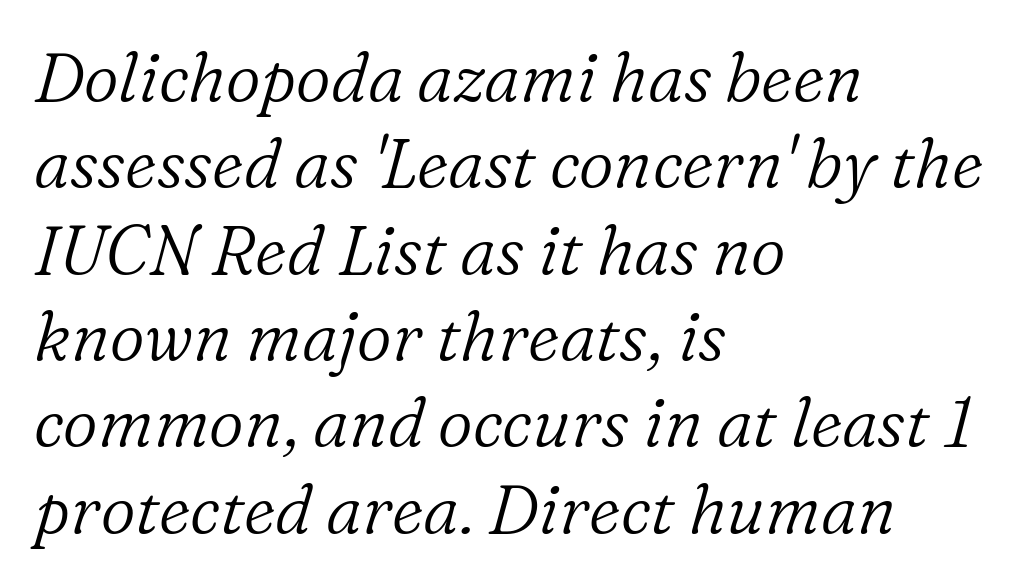
The image shows 68 px light serif type, italic (leaning right); set left-aligned, normal line spacing (1.27x), normal letter spacing, not underlined; low stroke contrast and a medium x-height.
